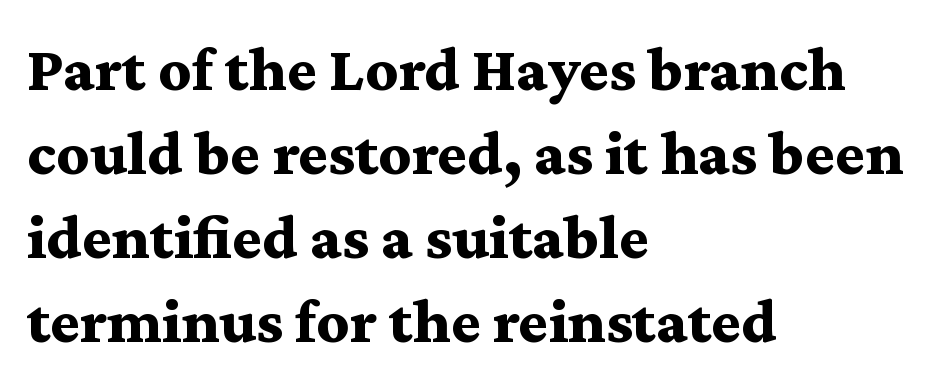
{"serif": "yes", "italic": "no", "bold": "yes", "weight": "bold", "width": "wide", "stroke_contrast": "medium", "x_height": "medium", "monospaced": "no", "underline": "no", "align": "left", "line_spacing": "normal", "line_spacing_ratio": 1.31, "letter_spacing": "normal", "letter_spacing_em": 0.0, "glyph_px": 64}
